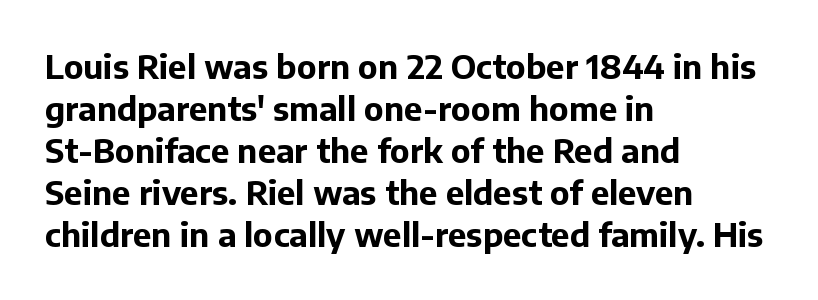
The image shows 33 px bold sans-serif type, upright; set left-aligned, normal line spacing (1.27x), normal letter spacing, not underlined; low stroke contrast and a medium x-height.
